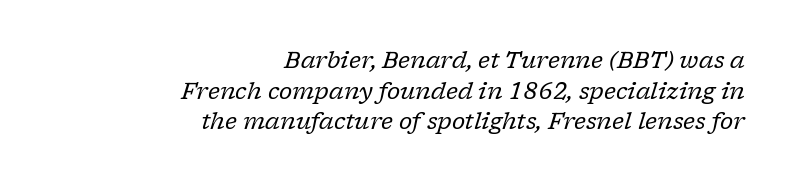
Words float on clear page, feet unadorned. The whole block is typeset with a tilt. Stems here are at most as thick as an everyday book face. These lines sit exactly where default settings would place them. The letterforms sit shoulder to shoulder at normal distance.
